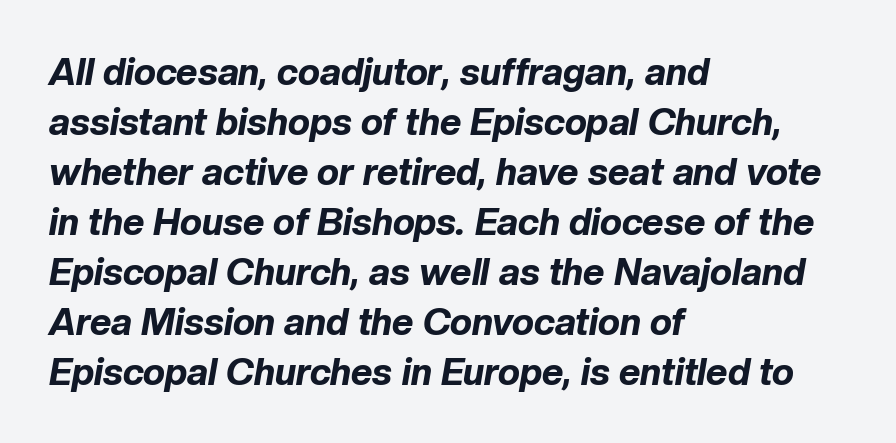
{"italic": "yes", "lean": "right", "slant_degrees": 10, "bold": "yes", "weight": "bold", "width": "normal", "stroke_contrast": "low", "x_height": "medium", "monospaced": "no", "underline": "no", "align": "left", "line_spacing": "normal", "line_spacing_ratio": 1.35, "letter_spacing": "normal", "letter_spacing_em": 0.0, "glyph_px": 37}
